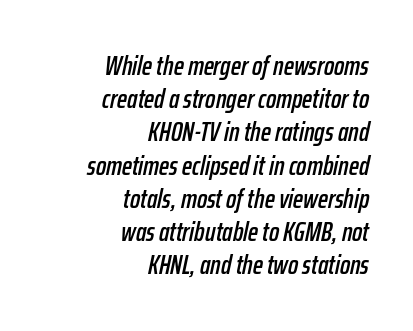
Q: Is the text italic (slanted)? A: Yes, it leans right by about 12 degrees.
Q: Is the text underlined? A: No.
Q: How is the paragraph aligned? A: Right-aligned.
Q: Is the spacing between letters normal or unusually wide? A: Normal.
